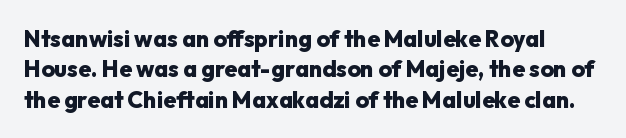
No extra tracking has been applied to these lines. These lines sit exactly where default settings would place them. In terms of weight, the rendering is a true, heavy bold. Decoration check: the copy has no underline. Posture: upright roman.
